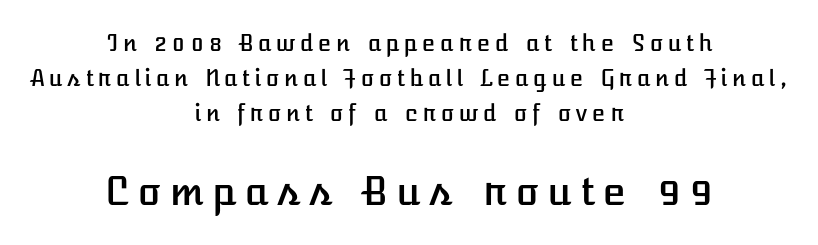
A centered setting, common on invitations and titles, is used for this passage. This is the regular roman posture of the typeface. The lower block of text is set noticeably larger than the block above it. The baseline area is clear. This block has exactly the height ordinary leading produces.
